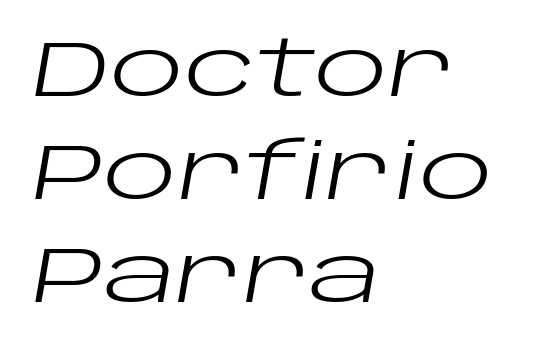
The image shows 77 px regular-weight, wide type, italic (leaning right); set left-aligned, normal line spacing (1.34x), normal letter spacing, not underlined; low stroke contrast and a large x-height.
